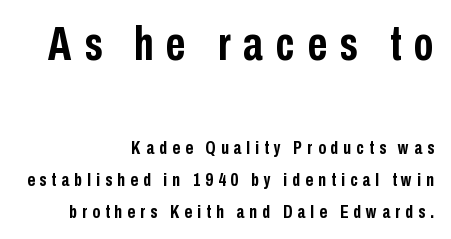
Unmarked baselines from the first word to the last. Does the lettering tilt? It doesn't — this is upright. Summary of vertical rhythm: regular, with standard interline spacing. All the whitespace from short lines collects on the left. Scale decreases going downward across the two blocks.
